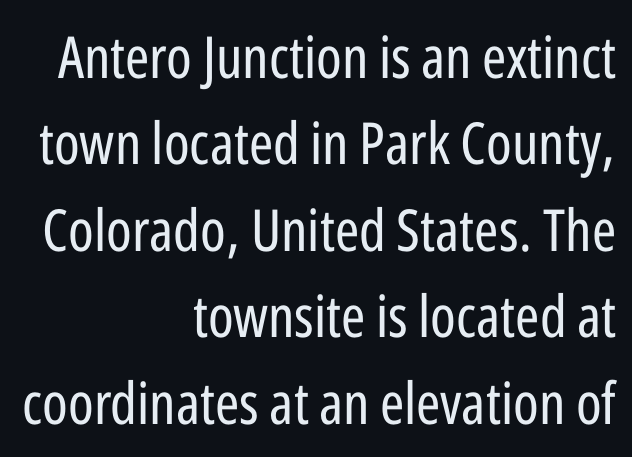
{"serif": "no", "italic": "no", "bold": "no", "weight": "regular", "width": "condensed", "stroke_contrast": "low", "x_height": "medium", "monospaced": "no", "underline": "no", "align": "right", "line_spacing": "normal", "line_spacing_ratio": 1.49, "letter_spacing": "normal", "letter_spacing_em": 0.0, "glyph_px": 58}
